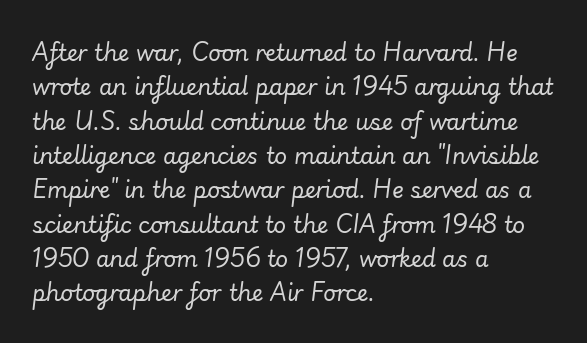
Q: Is the text bold? A: No.
Q: Is the text italic (slanted)? A: Yes, it leans right by about 7 degrees.
Q: Is the text underlined? A: No.
Q: How is the paragraph aligned? A: Left-aligned.
Q: Is the spacing between letters normal or unusually wide? A: Normal.
Q: Is the spacing between lines tight, normal or loose? A: Normal.
